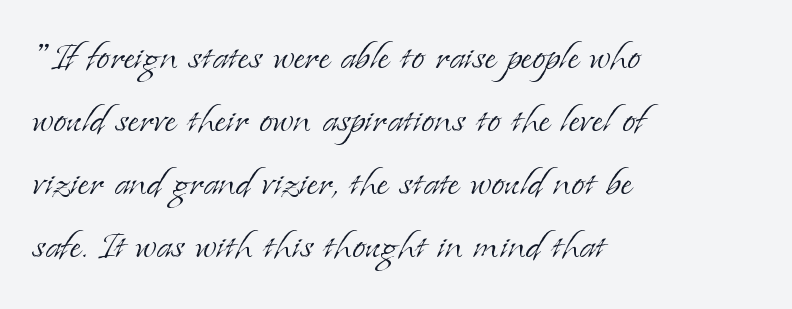
{"serif": "yes", "bold": "no", "weight": "light", "width": "normal", "stroke_contrast": "low", "x_height": "small", "monospaced": "no", "underline": "no", "align": "left", "line_spacing": "normal", "line_spacing_ratio": 1.31, "letter_spacing": "normal", "letter_spacing_em": 0.0, "glyph_px": 48}
